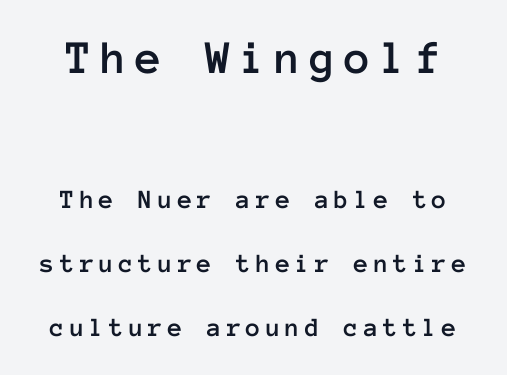
{"italic": "no", "width": "normal", "stroke_contrast": "low", "x_height": "medium", "monospaced": "yes", "underline": "no", "line_spacing": "loose", "line_spacing_ratio": 2.37, "larger_block": "first", "size_ratio": 1.78, "glyph_px": 48}
